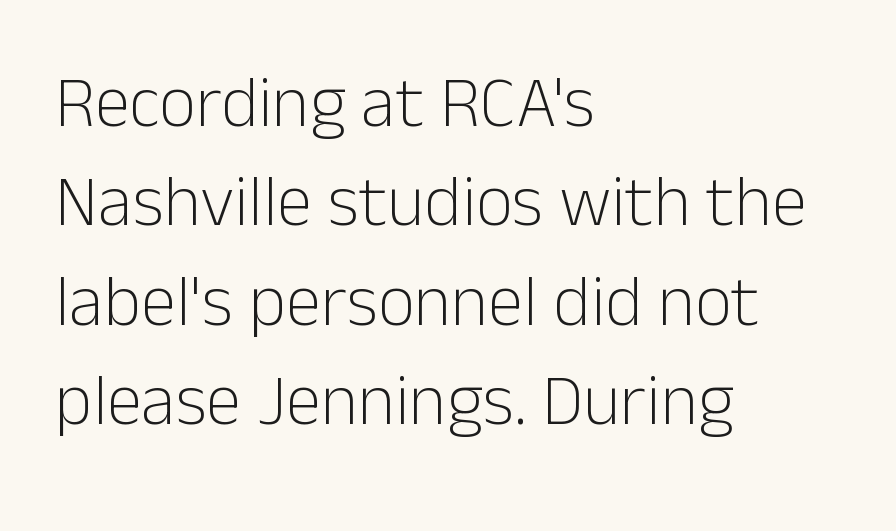
The image shows 72 px light sans-serif type, upright; set left-aligned, normal line spacing (1.38x), normal letter spacing, not underlined; low stroke contrast and a medium x-height.
